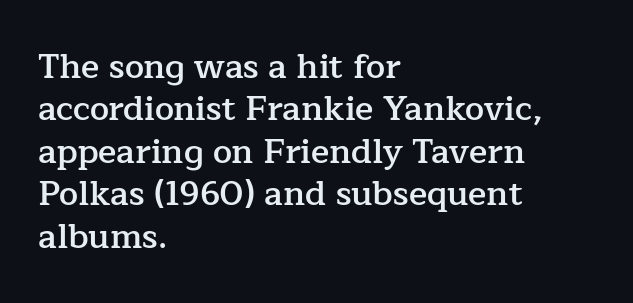
Q: Is the text bold? A: Semi-bold.
Q: Is the text italic (slanted)? A: No, it is upright.
Q: Is the typeface a serif or a sans-serif typeface? A: Serif.
Q: Is the text underlined? A: No.
Q: How is the paragraph aligned? A: Left-aligned.
Q: Is the spacing between letters normal or unusually wide? A: Normal.
Q: Is the spacing between lines tight, normal or loose? A: Normal.
Q: Width (condensed, normal, or wide)? A: Normal.
Q: Stroke contrast? A: Low.
Q: x-height? A: Medium.
Q: Monospaced? A: No.
